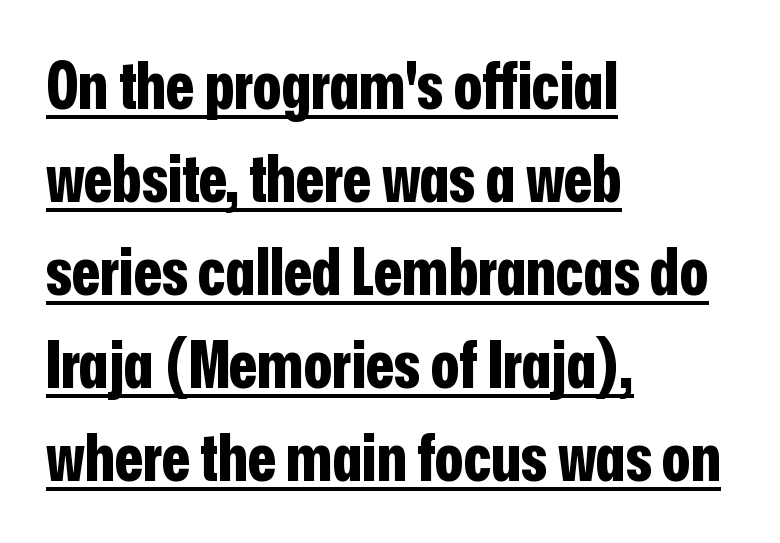
The image shows 65 px bold, condensed sans-serif type, upright; set left-aligned, normal line spacing (1.43x), normal letter spacing, underlined; low stroke contrast and a medium x-height.
